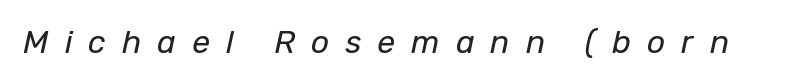
Q: Is the text bold? A: No.
Q: Is the text italic (slanted)? A: Yes, it leans right by about 12 degrees.
Q: Is the text underlined? A: No.
Q: Is the spacing between letters normal or unusually wide? A: Unusually wide.
Q: Width (condensed, normal, or wide)? A: Normal.
Q: Stroke contrast? A: Low.
Q: x-height? A: Medium.
Q: Monospaced? A: No.
